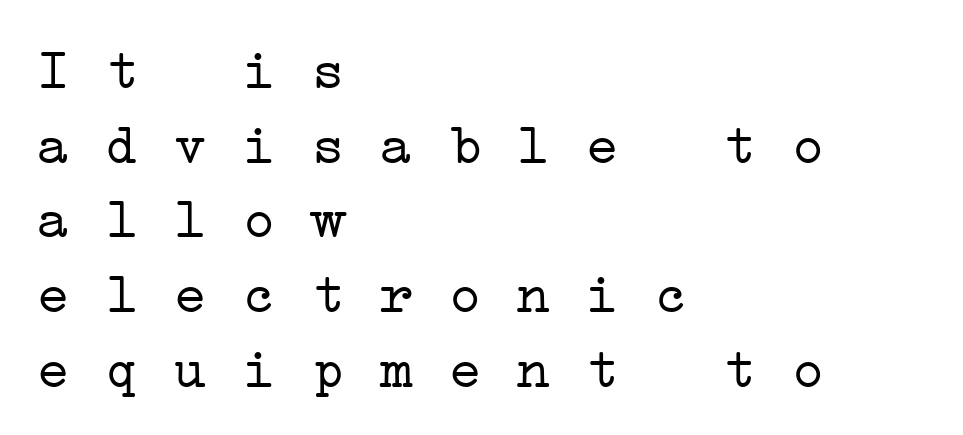
A typesetter would label this face a serif. Look at the tracking — it's just the regular setting, nothing added. Weight: regular or lighter. Monospaced: the letters line up in strict vertical columns. The rendering uses a moderate line-height, typical for paragraphs. Which margin do the lines hug? The left one — the right edge is uneven.
